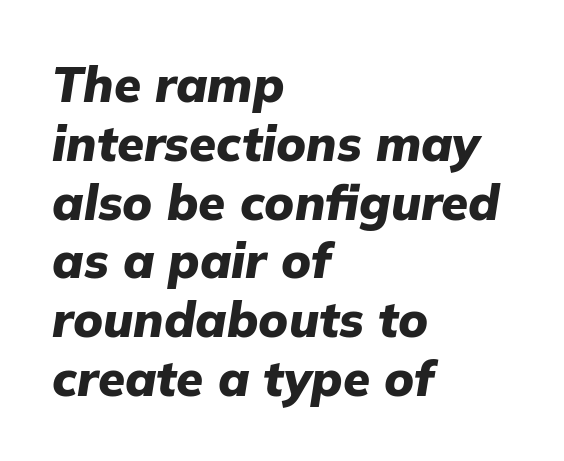
{"italic": "yes", "lean": "right", "slant_degrees": 9, "bold": "yes", "weight": "heavy", "width": "normal", "stroke_contrast": "low", "x_height": "medium", "monospaced": "no", "underline": "no", "align": "left", "line_spacing_ratio": 1.2, "letter_spacing": "normal", "letter_spacing_em": 0.0, "glyph_px": 49}
